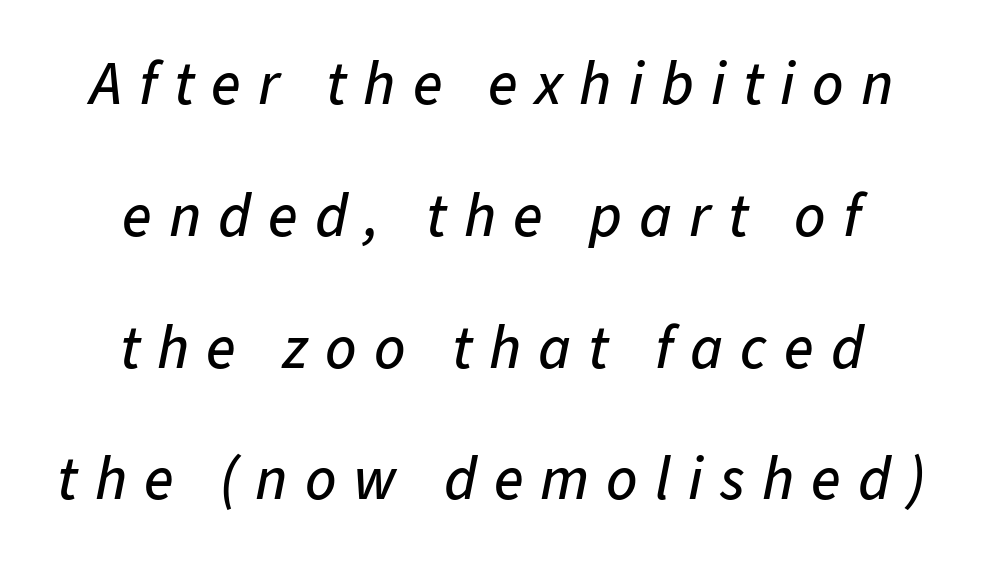
The image shows 61 px text type, italic (leaning right); set centered, loose line spacing (2.16x), unusually wide letter spacing (+0.28 em), not underlined; low stroke contrast and a medium x-height.
